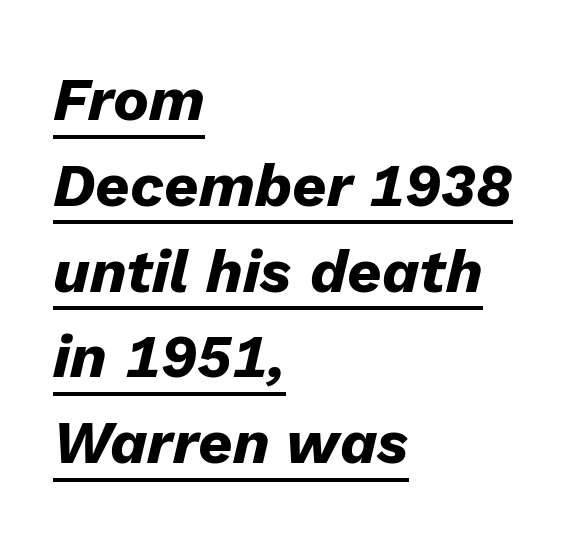
The image shows 60 px heavy type, italic (leaning right); set left-aligned, normal line spacing (1.43x), normal letter spacing, underlined; low stroke contrast and a medium x-height.
